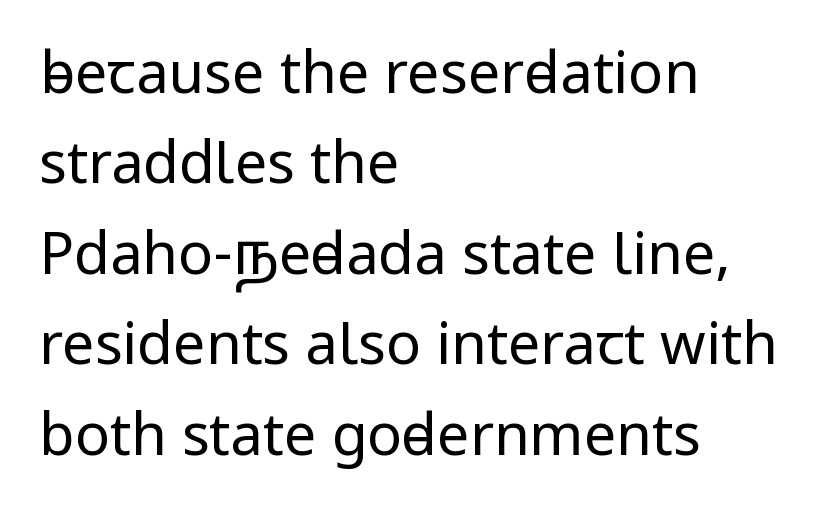
The image shows 58 px regular-weight, condensed sans-serif type, upright; set left-aligned, normal line spacing (1.56x), normal letter spacing, not underlined; low stroke contrast and a large x-height.
